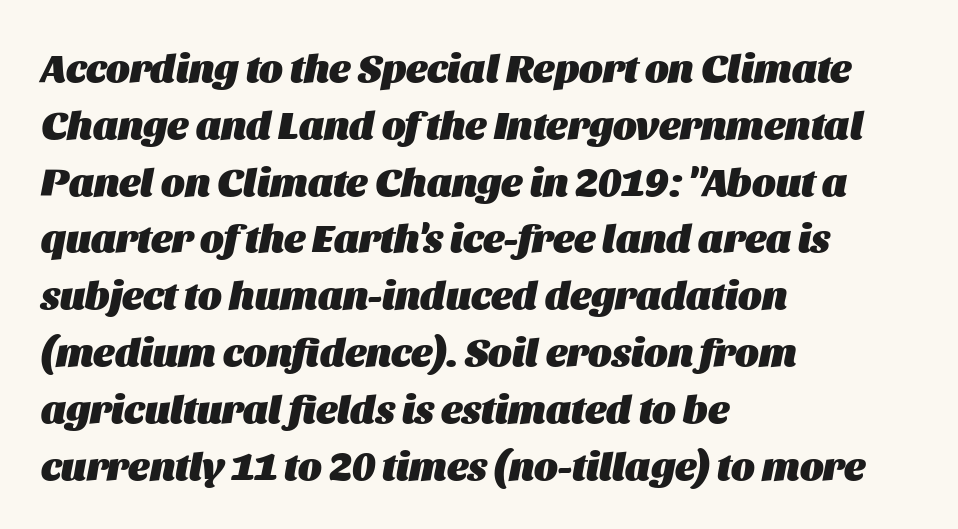
The image shows 40 px heavy type, italic (leaning right); set left-aligned, normal line spacing (1.42x), normal letter spacing, not underlined; medium stroke contrast and a large x-height.
